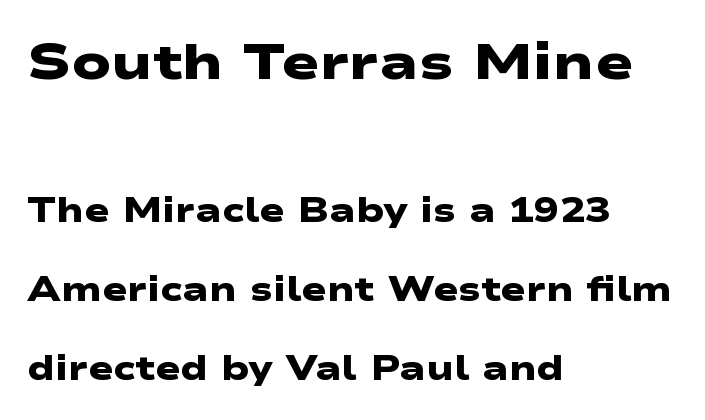
These words are printed bold, with thick strokes throughout. The face used here is proportionally spaced, like ordinary book or web type. Reading down the block, your eye returns to a fixed left position each line. If you squint, the top block still reads clearly — it's the larger of the two. The line texture is even and compact thanks to regular tracking. The zone under the glyphs is completely vacant.
